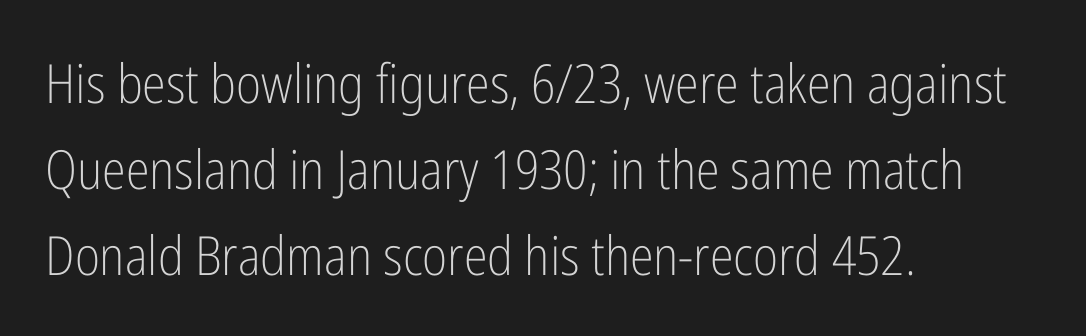
Quick note: not italic, upright. Horizontal alignment here is leftward, the default for most running prose. The rows are spaced the way most documents space them. Nothing unusual about the tracking: characters are spaced as the font intends.
